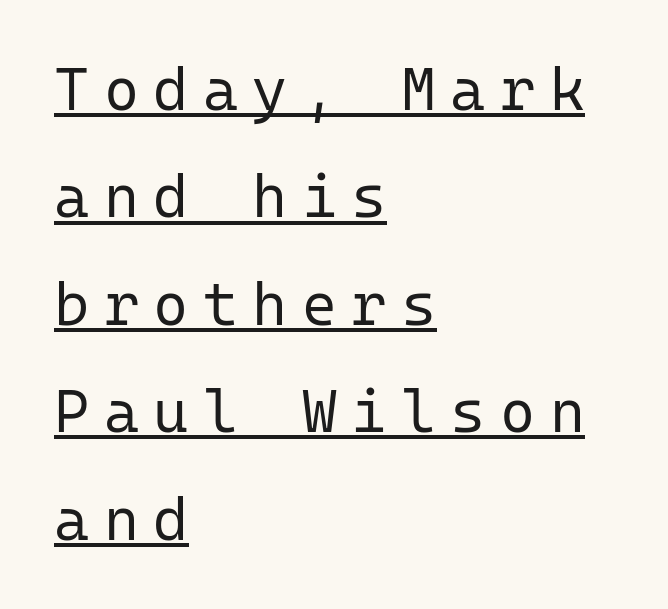
Looks like terminal output: every glyph gets an equal slot. Notice how the stems are strictly vertical — no italics here. Stems and bowls with no extra thickness — not bold. Check the space under the baseline: a stroke is drawn there.
